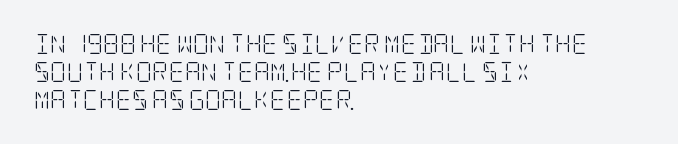
{"italic": "no", "bold": "no", "underline": "no", "align": "left", "line_spacing": "normal", "line_spacing_ratio": 1.4, "letter_spacing": "normal", "letter_spacing_em": 0.0, "glyph_px": 20}
